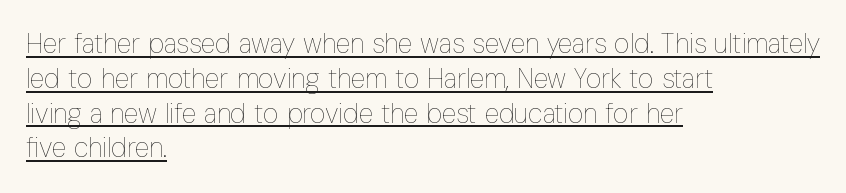
{"italic": "no", "bold": "no", "underline": "yes", "align": "left", "line_spacing": "normal", "line_spacing_ratio": 1.29, "letter_spacing": "normal", "letter_spacing_em": 0.0, "glyph_px": 27}
